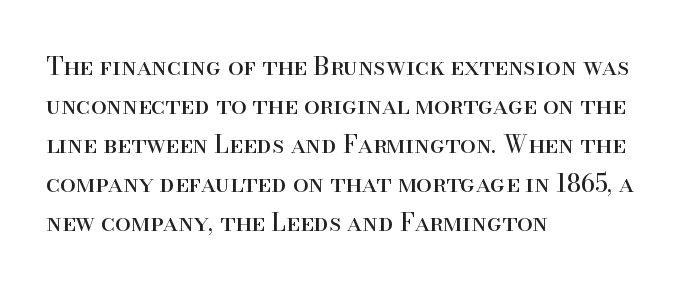
The space between consecutive lines is moderate. In terms of letterspacing, this is plain default setting. This rendering features lettering with no underline. Is the stroke heavy? The answer is a plain regular-or-lighter.
